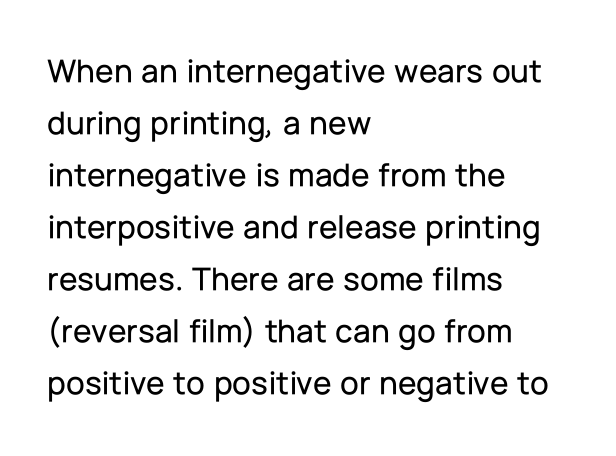
{"serif": "no", "italic": "no", "width": "normal", "stroke_contrast": "low", "x_height": "medium", "monospaced": "no", "underline": "no", "align": "left", "line_spacing": "normal", "line_spacing_ratio": 1.53, "letter_spacing": "normal", "letter_spacing_em": 0.0, "glyph_px": 34}
